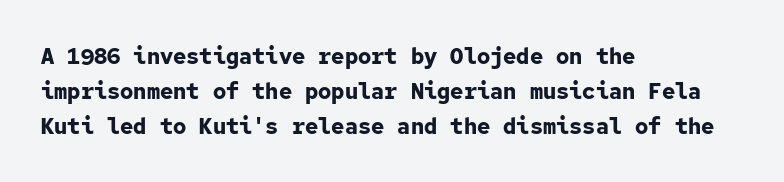
Q: Is the text bold? A: Yes.
Q: Is the text italic (slanted)? A: No, it is upright.
Q: Is the text underlined? A: No.
Q: How is the paragraph aligned? A: Left-aligned.
Q: Is the spacing between letters normal or unusually wide? A: Normal.
Q: Is the spacing between lines tight, normal or loose? A: Normal.
